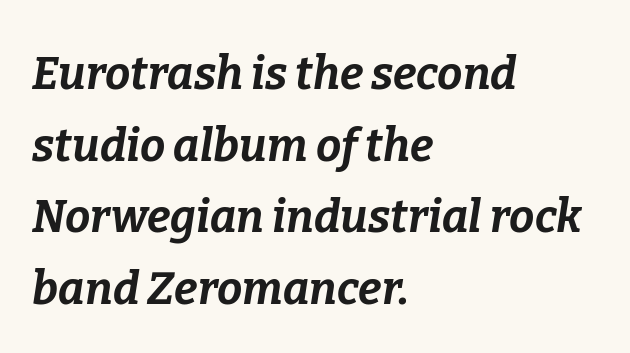
The image shows 45 px bold type, italic (leaning right); set left-aligned, normal line spacing (1.59x), normal letter spacing, not underlined; low stroke contrast and a medium x-height.
